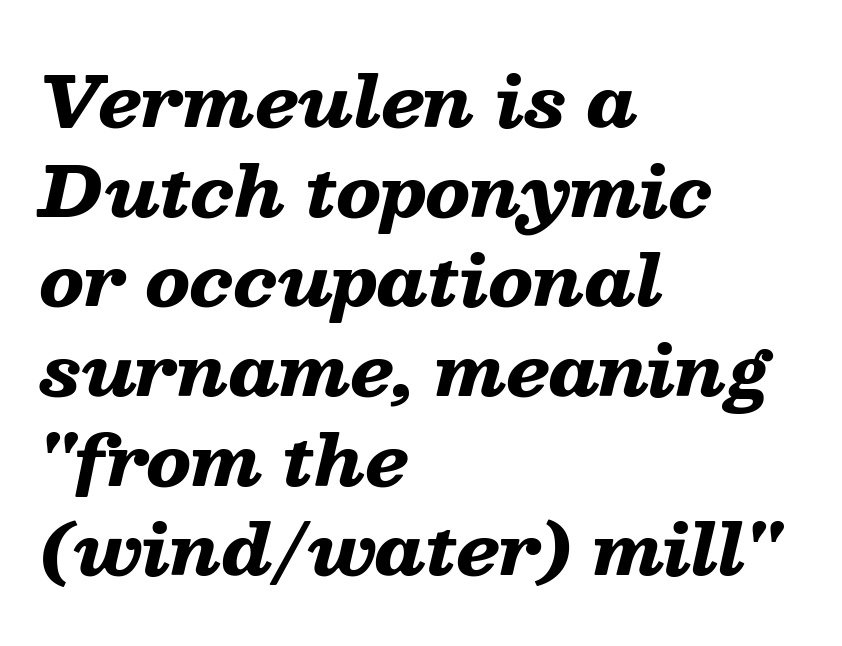
This sample has the flowing, uneven cadence of proportional lettering. The rag falls on the right side of this text block. Lines of text with bare space underneath. Between one letter and the next there's only the usual sliver of space.
